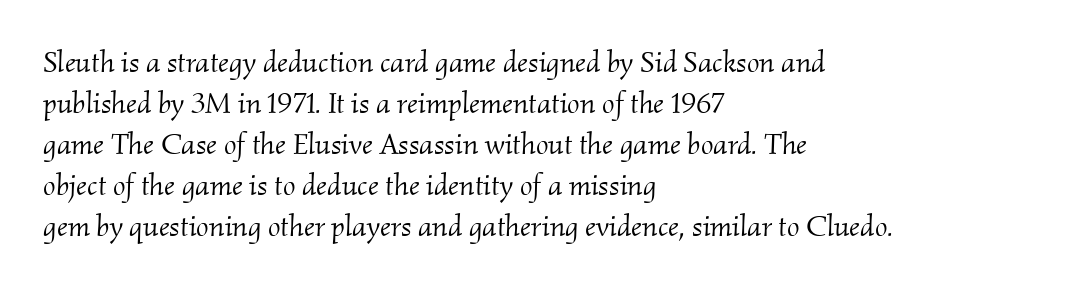
The image shows 30 px light serif type, italic (leaning right); set left-aligned, normal line spacing (1.37x), normal letter spacing, not underlined; medium stroke contrast and a small x-height.
